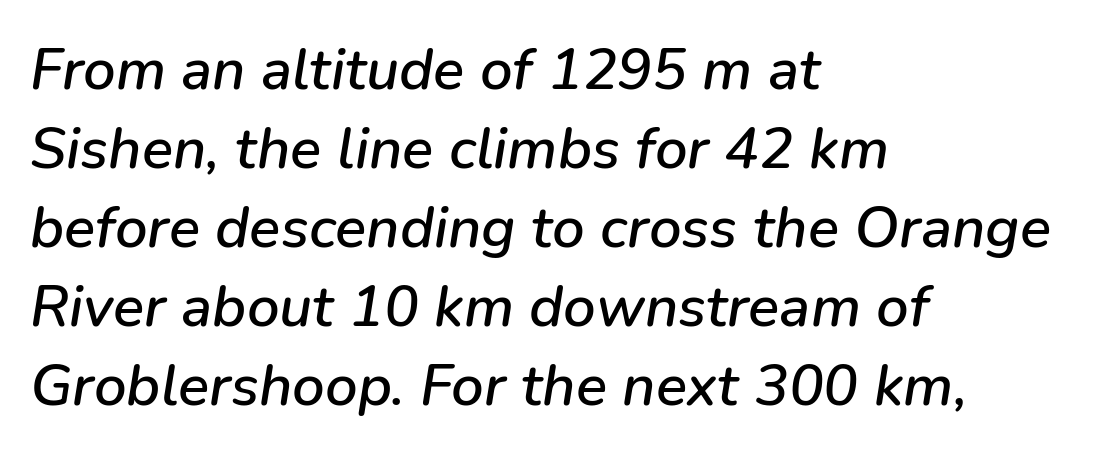
{"italic": "yes", "lean": "right", "slant_degrees": 9, "width": "normal", "stroke_contrast": "low", "x_height": "medium", "monospaced": "no", "underline": "no", "align": "left", "line_spacing": "normal", "line_spacing_ratio": 1.36, "letter_spacing": "normal", "letter_spacing_em": 0.0, "glyph_px": 58}
